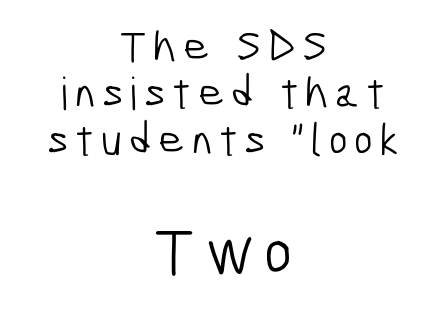
The image shows 68 px light, condensed sans-serif type; set centered, tight line spacing (1.03x), not underlined; the second (bottom) block is 1.51x larger; low stroke contrast and a medium x-height.
